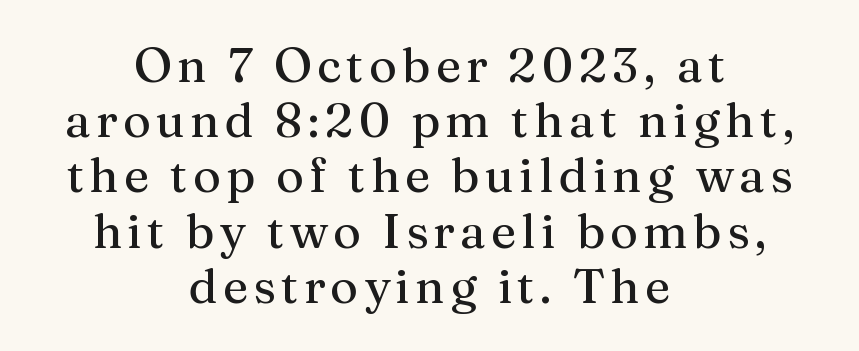
The text was rendered using a seriffed face with decorative stroke endings. Character widths vary here, with narrow letters taking less room than wide ones. The letters stand straight up with perfectly vertical stems. Horizontal bands of white between lines are thin slivers. The glyphs are unaccompanied by any horizontal stroke below them. Line starts and ends both wander, symmetrically.
